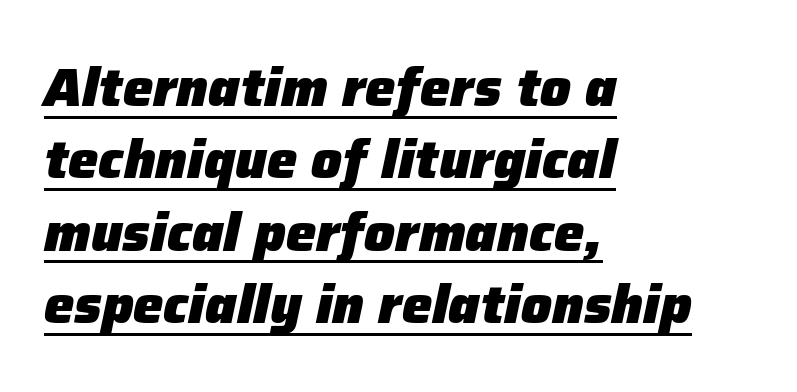
The image shows 54 px heavy type, italic (leaning right); set left-aligned, normal line spacing (1.34x), normal letter spacing, underlined; low stroke contrast and a medium x-height.
